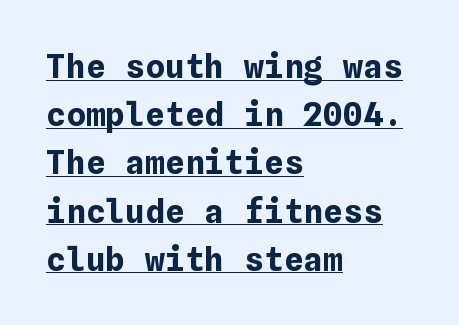
The image shows 33 px bold type, upright; set left-aligned, normal line spacing (1.46x), normal letter spacing, underlined; low stroke contrast and a medium x-height.
